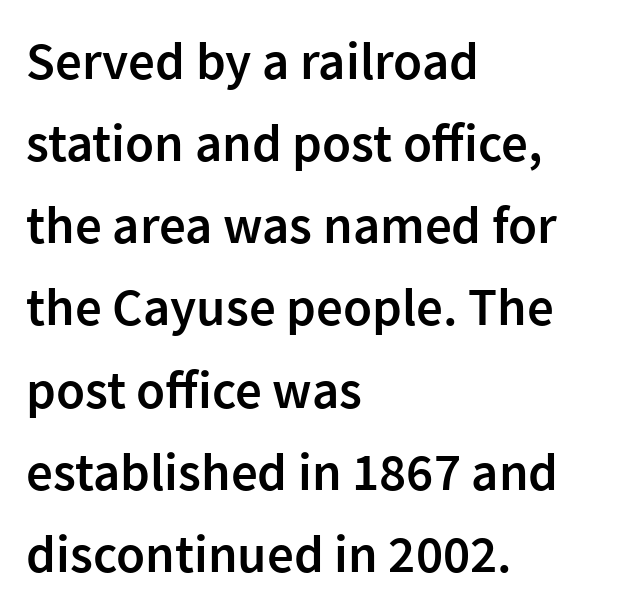
{"serif": "no", "italic": "no", "bold": "semi", "weight": "semibold", "width": "normal", "stroke_contrast": "low", "x_height": "medium", "monospaced": "no", "underline": "no", "align": "left", "line_spacing": "normal", "line_spacing_ratio": 1.55, "letter_spacing": "normal", "letter_spacing_em": 0.0, "glyph_px": 53}
